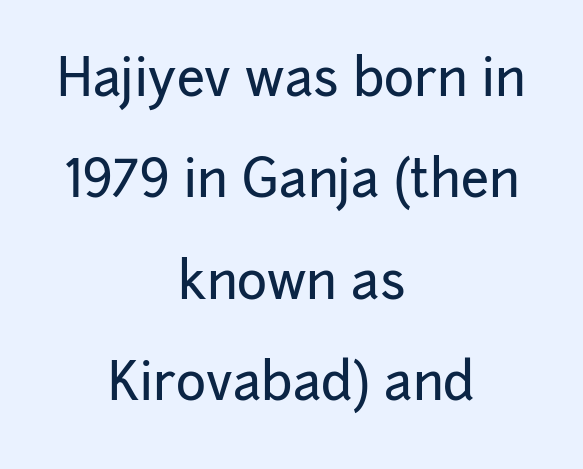
The image shows 51 px sans-serif type, upright; set centered, loose line spacing (1.99x), normal letter spacing, not underlined; low stroke contrast and a medium x-height.
